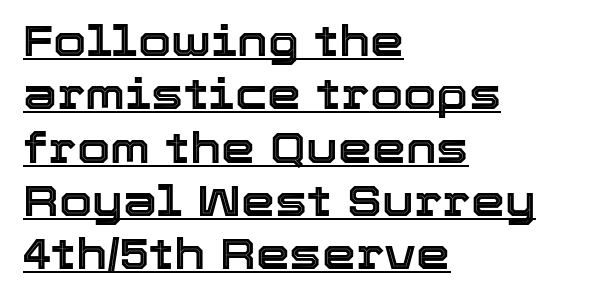
Q: Is the text italic (slanted)? A: No, it is upright.
Q: Is the text underlined? A: Yes.
Q: How is the paragraph aligned? A: Left-aligned.
Q: Is the spacing between letters normal or unusually wide? A: Normal.
Q: Width (condensed, normal, or wide)? A: Normal.
Q: x-height? A: Medium.
Q: Monospaced? A: No.
